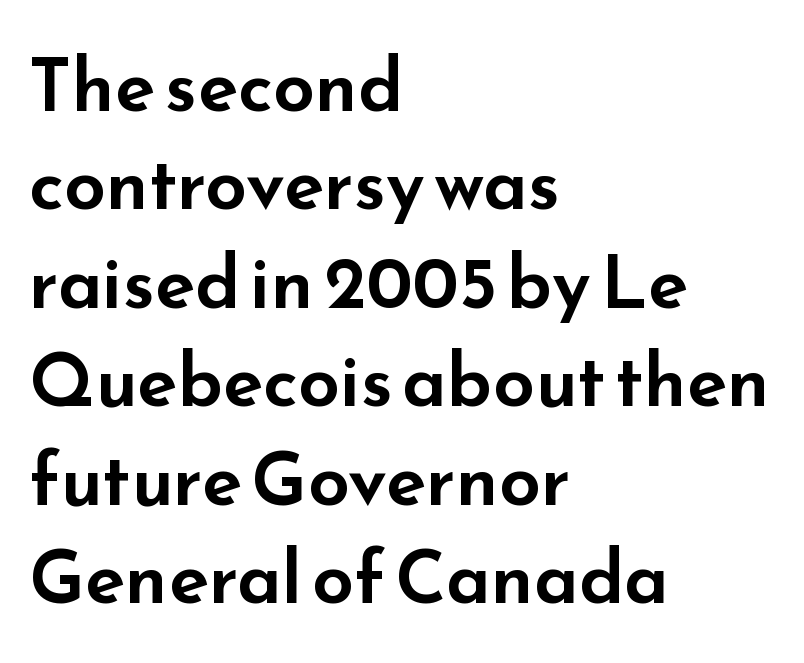
Baseline-to-baseline distance is the conventional proportion of letter height. Any mark beneath the type? The region is blank. Tracking value appears to be zero — textbook default spacing. This is the regular roman posture of the typeface. Letterform terminals end flat and unadorned throughout the passage.
